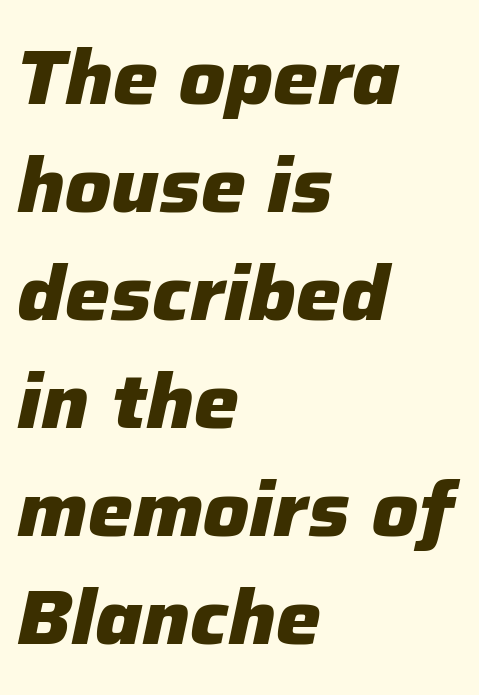
Q: Is the text bold? A: Yes.
Q: Is the text italic (slanted)? A: Yes, it leans right by about 12 degrees.
Q: Is the text underlined? A: No.
Q: How is the paragraph aligned? A: Left-aligned.
Q: Is the spacing between letters normal or unusually wide? A: Normal.
Q: Is the spacing between lines tight, normal or loose? A: Normal.
Q: Width (condensed, normal, or wide)? A: Normal.
Q: Stroke contrast? A: Low.
Q: x-height? A: Medium.
Q: Monospaced? A: No.
